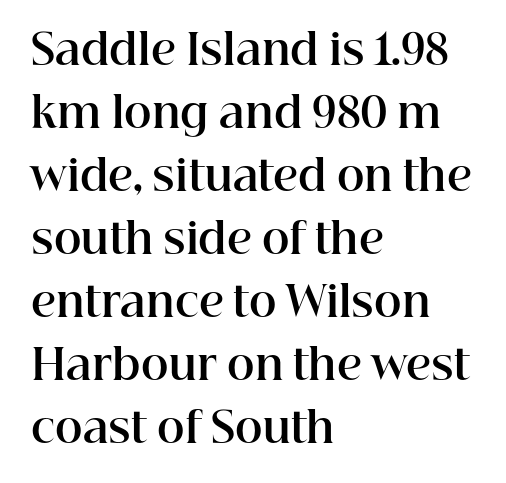
Descenders hang freely into open space. The horizontal fit of the characters is conventional and even. The line-height multiplier appears to be the usual default. Where is the straight margin? On the left. Quick note: not italic, upright.
